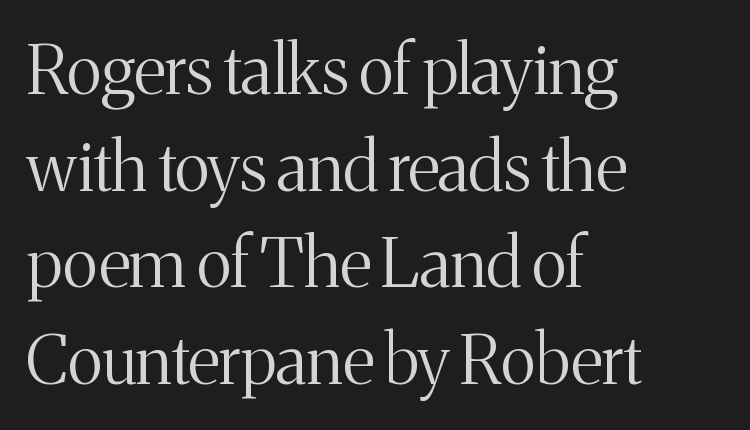
The characters display serif detailing at their extremities. Lines of text with bare space underneath. Weight class: somewhere from thin through regular. Spacing verdict: proportional, widths tailored to each character. One-word summary of the alignment: left. The passage shown has conventional tracking throughout.
